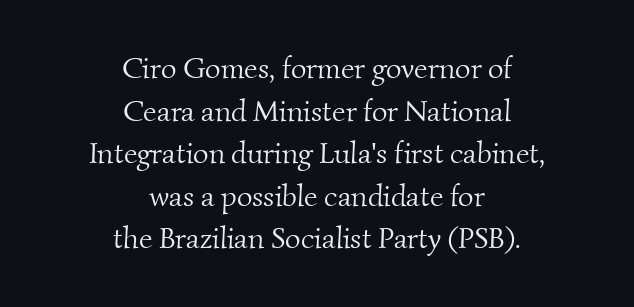
{"serif": "yes", "bold": "no", "weight": "light", "width": "normal", "stroke_contrast": "medium", "x_height": "small", "monospaced": "no", "underline": "no", "align": "center", "line_spacing": "normal", "line_spacing_ratio": 1.42, "letter_spacing": "normal", "letter_spacing_em": 0.0, "glyph_px": 30}
